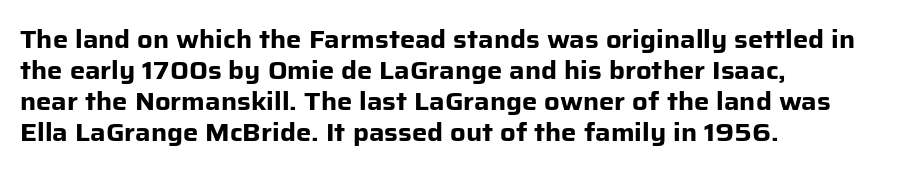
The image shows 24 px bold type, upright; set left-aligned, normal line spacing (1.29x), normal letter spacing, not underlined.
